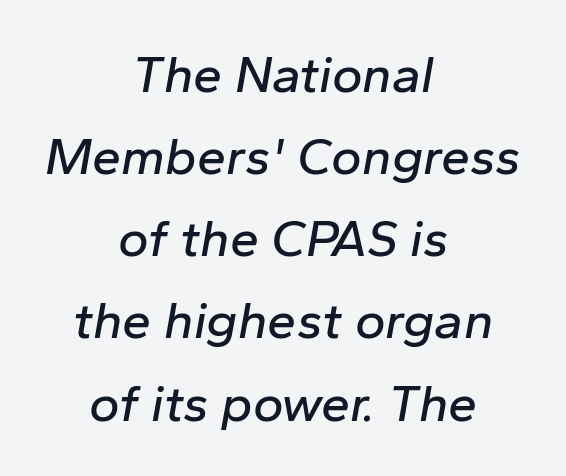
Q: Is the text italic (slanted)? A: Yes, it leans right by about 10 degrees.
Q: Is the text underlined? A: No.
Q: How is the paragraph aligned? A: Centered.
Q: Is the spacing between letters normal or unusually wide? A: Normal.
Q: Is the spacing between lines tight, normal or loose? A: Normal.
Q: Width (condensed, normal, or wide)? A: Normal.
Q: Stroke contrast? A: Low.
Q: x-height? A: Medium.
Q: Monospaced? A: No.
